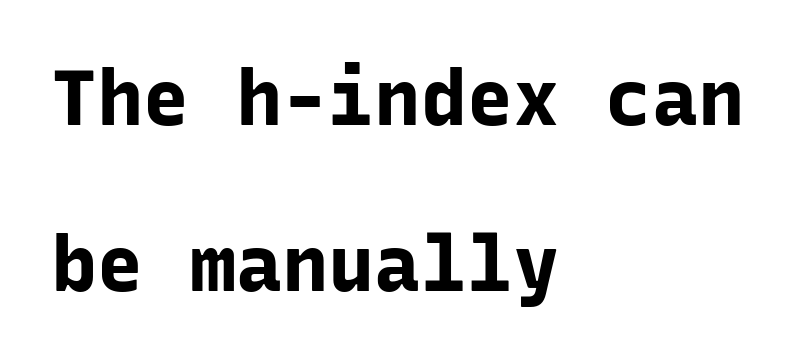
Q: Is the text bold? A: Yes.
Q: Is the text italic (slanted)? A: No, it is upright.
Q: Is the typeface a serif or a sans-serif typeface? A: Sans-serif.
Q: Is the text underlined? A: No.
Q: How is the paragraph aligned? A: Left-aligned.
Q: Is the spacing between letters normal or unusually wide? A: Normal.
Q: Is the spacing between lines tight, normal or loose? A: Loose.
Q: Width (condensed, normal, or wide)? A: Normal.
Q: Stroke contrast? A: Low.
Q: x-height? A: Medium.
Q: Monospaced? A: Yes.
